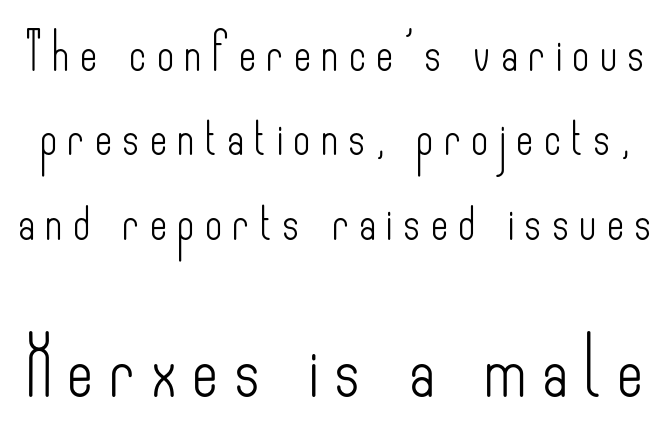
{"serif": "no", "italic": "no", "bold": "no", "weight": "light", "width": "condensed", "stroke_contrast": "low", "x_height": "small", "monospaced": "no", "underline": "no", "line_spacing": "loose", "line_spacing_ratio": 2.28, "letter_spacing": "wide", "letter_spacing_em": 0.28, "larger_block": "second", "size_ratio": 1.51, "glyph_px": 56}
